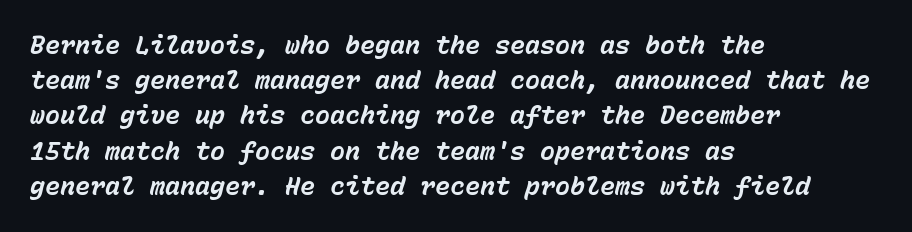
Q: Is the text bold? A: Yes.
Q: Is the text italic (slanted)? A: Yes, it leans right by about 15 degrees.
Q: Is the text underlined? A: No.
Q: How is the paragraph aligned? A: Left-aligned.
Q: Is the spacing between letters normal or unusually wide? A: Normal.
Q: Is the spacing between lines tight, normal or loose? A: Normal.
